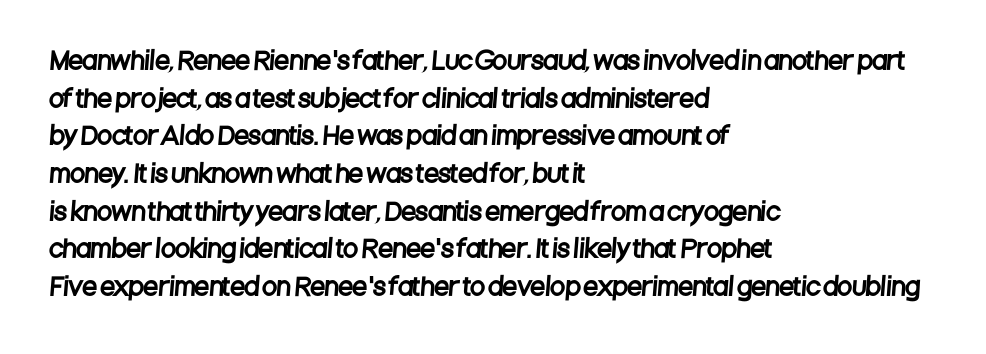
Each new line begins a customary step beneath the previous one. The tracking reads as untouched default to a designer's eye. The passage is arranged the way most books set body copy — flush left. This rendering features lettering with no underline.
